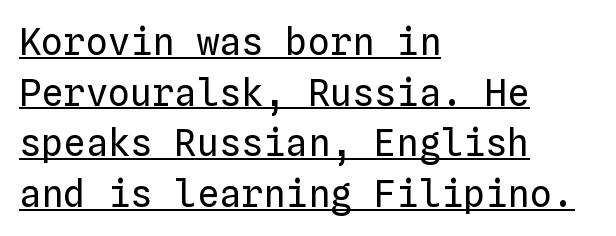
Interline gaps are of average width in this sample. Note the uniform advance width — an 'i' takes as much space as an 'm'. Horizontally, the lines are justified to the leading edge only. Students, observe the line beneath the letters — that is underlining. A typesetter would call this zero additional tracking. Vertical stems look standard width or narrower in stroke.
